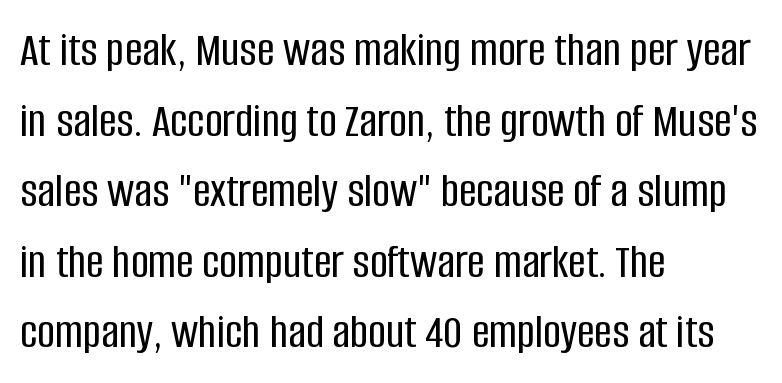
{"serif": "no", "italic": "no", "width": "condensed", "stroke_contrast": "low", "x_height": "large", "monospaced": "no", "underline": "no", "align": "left", "line_spacing": "normal", "line_spacing_ratio": 1.44, "letter_spacing": "normal", "letter_spacing_em": 0.0, "glyph_px": 49}
